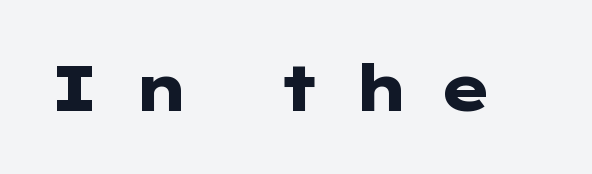
Q: Is the text bold? A: Yes.
Q: Is the text italic (slanted)? A: No, it is upright.
Q: Is the typeface a serif or a sans-serif typeface? A: Sans-serif.
Q: Is the text underlined? A: No.
Q: Is the spacing between letters normal or unusually wide? A: Unusually wide.
Q: Width (condensed, normal, or wide)? A: Wide.
Q: Stroke contrast? A: Low.
Q: x-height? A: Medium.
